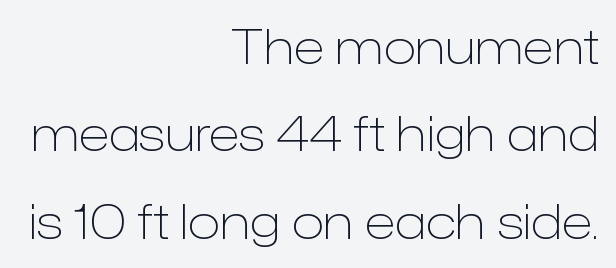
Stroke terminals: plain, sans-serif. Plain, unruled lines of type. The letters advance in unequal steps, a hallmark of proportional type. The strokes are not fattened; the text isn't bold. Horizontal alignment here is rightward, an uncommon choice for prose. The lettering stays uniformly vertical, giving the passage a roman look.
